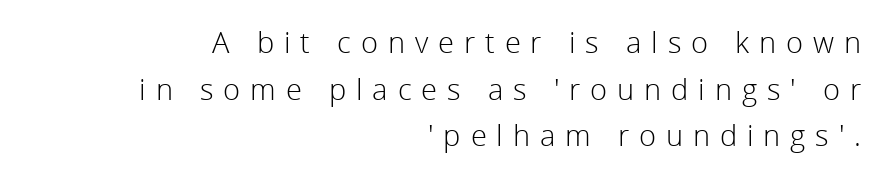
The passage shown is typeset with a sans-serif family. The characters are drawn with everyday or finer stroke widths. The tracking reads as deliberately expanded to a designer's eye. Check under the words: just untouched page. Looks like regular typesetting: each glyph gets only the width it needs.
